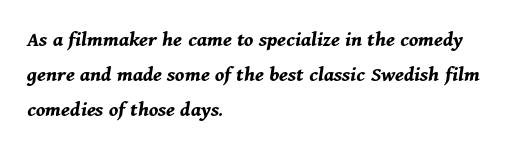
Reading down the block, your eye returns to a fixed left position each line. Designer's note — italics engaged. The sample has been set heavy, in full bold. Honestly, the row spacing looks completely unremarkable. Quick note: underline off.
